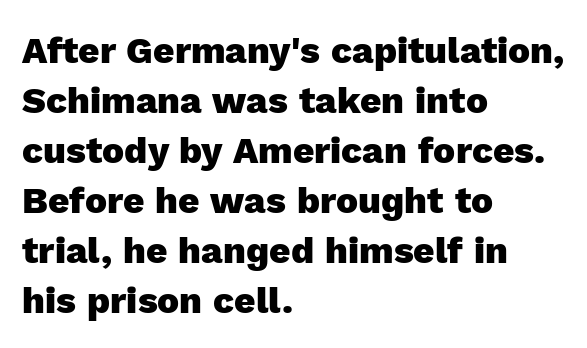
{"serif": "no", "italic": "no", "bold": "yes", "weight": "heavy", "width": "normal", "x_height": "medium", "monospaced": "no", "underline": "no", "align": "left", "line_spacing": "normal", "line_spacing_ratio": 1.35, "letter_spacing": "normal", "letter_spacing_em": 0.0, "glyph_px": 37}
